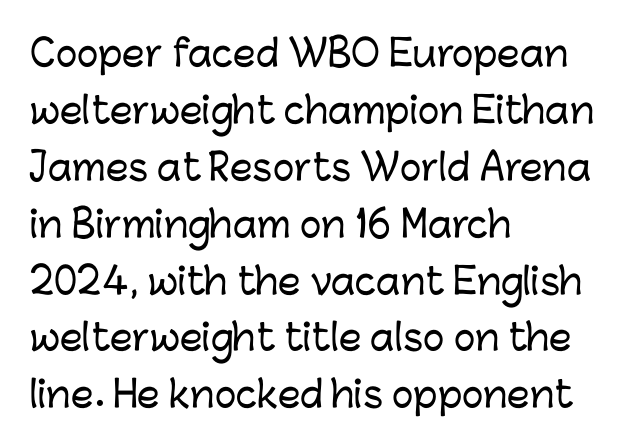
Q: Is the text italic (slanted)? A: No, it is upright.
Q: Is the typeface a serif or a sans-serif typeface? A: Sans-serif.
Q: Is the text underlined? A: No.
Q: How is the paragraph aligned? A: Left-aligned.
Q: Is the spacing between letters normal or unusually wide? A: Normal.
Q: Is the spacing between lines tight, normal or loose? A: Normal.
Q: Width (condensed, normal, or wide)? A: Normal.
Q: Stroke contrast? A: Low.
Q: x-height? A: Medium.
Q: Monospaced? A: No.
